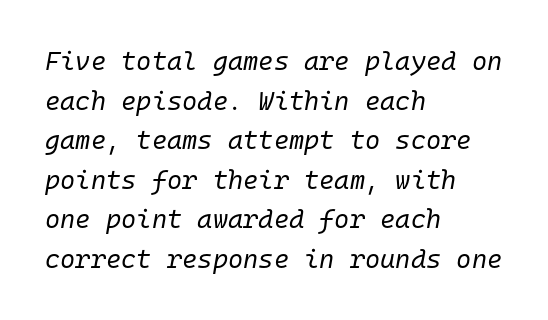
This rendering uses left alignment, leaving the right contour irregular. The tracking reads as untouched default to a designer's eye. Lines of text with bare space underneath. Reading down the column, the eye jumps a familiar distance to each next line. An italicized treatment has been applied to the whole sample.
